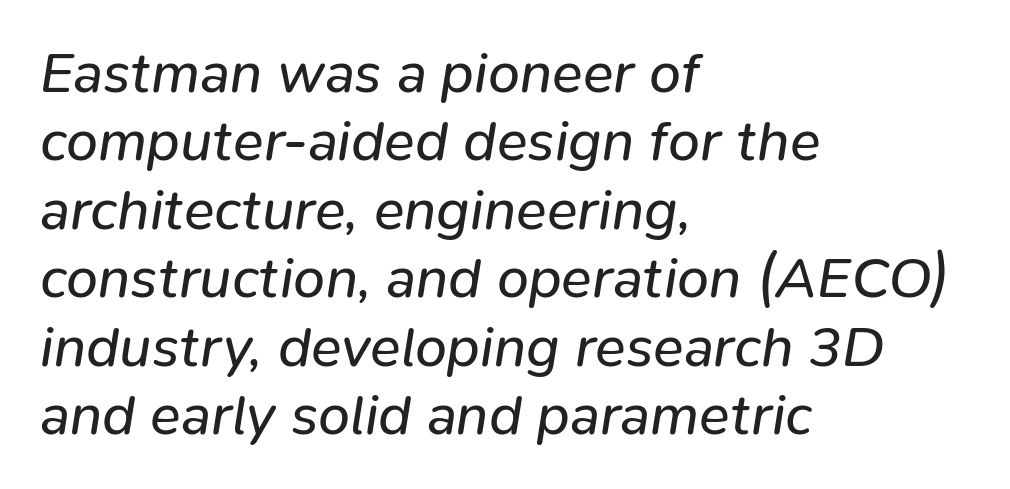
The image shows 57 px regular-weight type, italic (leaning right); set left-aligned, line spacing 1.2x, normal letter spacing, not underlined; low stroke contrast and a medium x-height.
